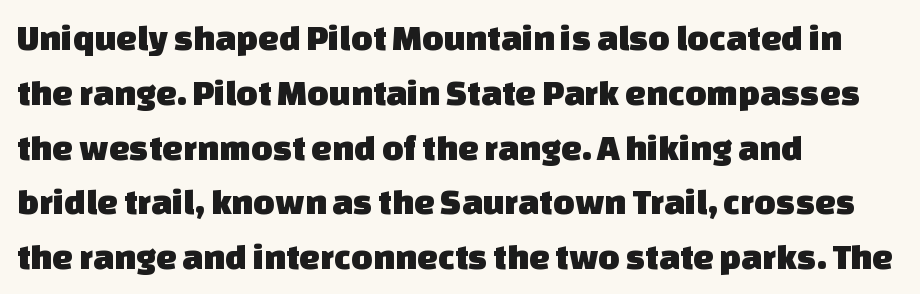
{"serif": "no", "width": "normal", "stroke_contrast": "low", "x_height": "large", "monospaced": "no", "underline": "no", "align": "left", "line_spacing": "normal", "line_spacing_ratio": 1.48, "letter_spacing": "normal", "letter_spacing_em": 0.0, "glyph_px": 37}
